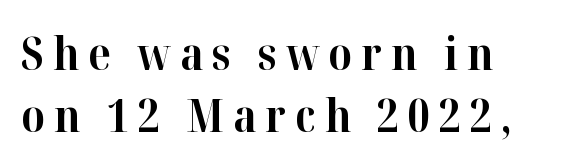
Underlining? Definitely not there. The sample has been set heavy, in full bold. This sample uses an upright cut, with every glyph sitting square on the baseline. What kind of face is this? One with serifs.
